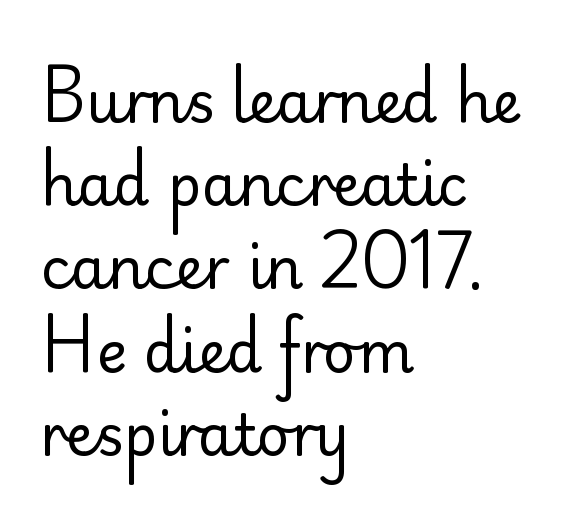
The lines are quadded left. In terms of posture, this sample is upright. Looks like regular typesetting: each glyph gets only the width it needs. Letters have the restrained weight of plain body copy at most.
